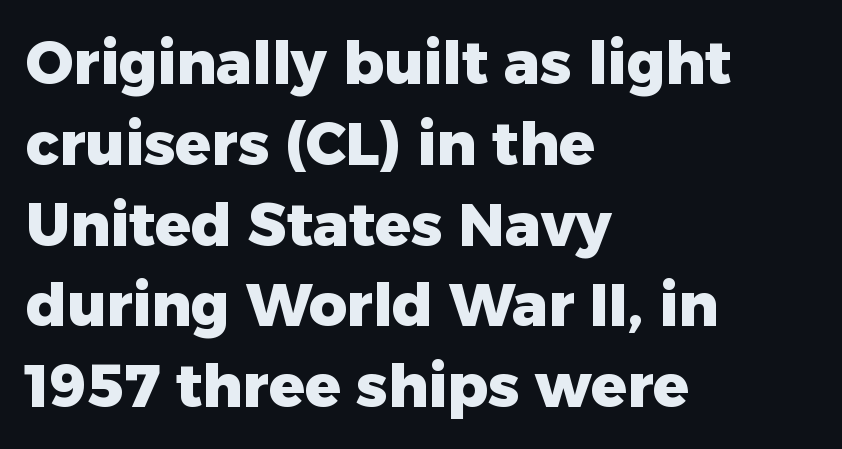
Are there feet on the stems? There aren't — it's a sans. Tracking here is standard; glyphs follow each other at the usual distance. Underline: absent. These lines are rendered in a variable-pitch font.
